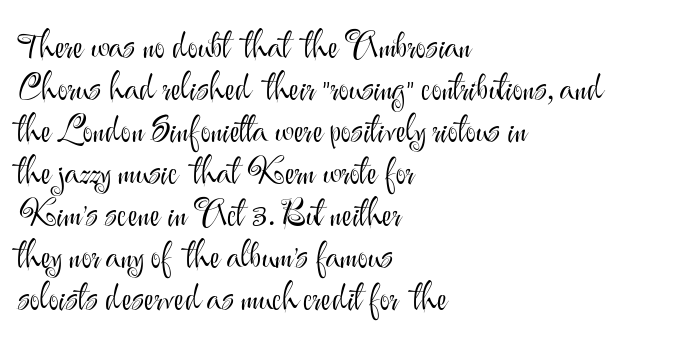
The image shows 35 px light sans-serif type; set left-aligned, line spacing 1.2x, normal letter spacing, not underlined; medium stroke contrast and a small x-height.
